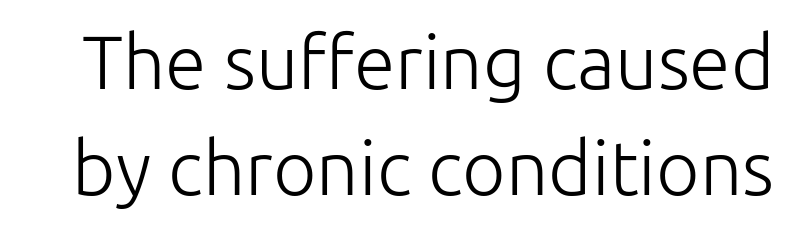
Q: Is the text bold? A: No.
Q: Is the text italic (slanted)? A: No, it is upright.
Q: Is the typeface a serif or a sans-serif typeface? A: Sans-serif.
Q: Is the text underlined? A: No.
Q: Is the spacing between letters normal or unusually wide? A: Normal.
Q: Is the spacing between lines tight, normal or loose? A: Normal.
Q: Width (condensed, normal, or wide)? A: Normal.
Q: Stroke contrast? A: Low.
Q: x-height? A: Medium.
Q: Monospaced? A: No.
